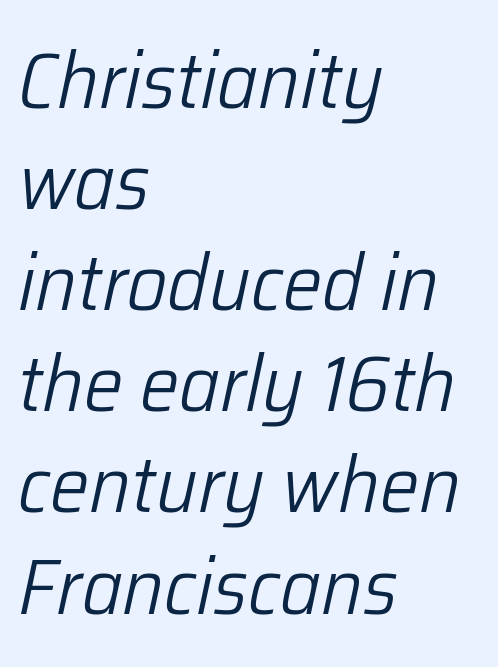
{"italic": "yes", "lean": "right", "slant_degrees": 12, "bold": "no", "weight": "light", "width": "normal", "stroke_contrast": "low", "x_height": "medium", "monospaced": "no", "underline": "no", "align": "left", "line_spacing": "normal", "line_spacing_ratio": 1.28, "letter_spacing": "normal", "letter_spacing_em": 0.0, "glyph_px": 79}
